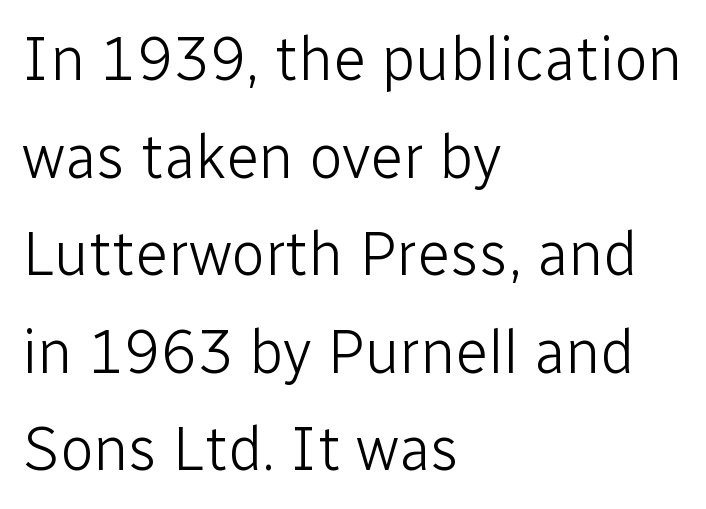
You could not count columns in this text — the font is proportionally spaced. Here the glyphs are tracked normally, forming tight word shapes. Is this a sans? Yes — the strokes have no serifs. Do the letters lean? They stand straight.
